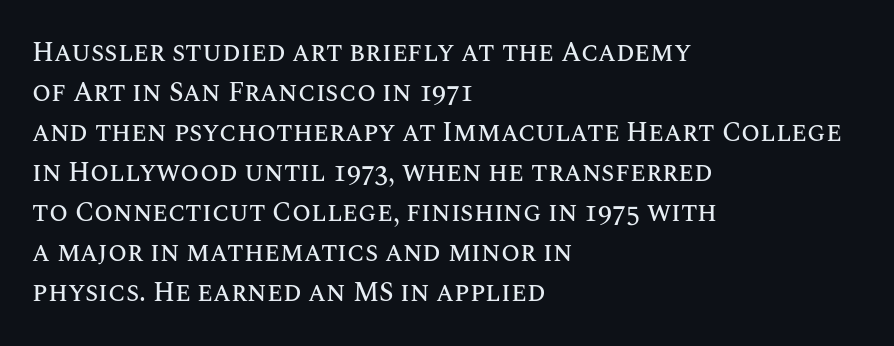
Q: Is the text italic (slanted)? A: No, it is upright.
Q: Is the text underlined? A: No.
Q: How is the paragraph aligned? A: Left-aligned.
Q: Is the spacing between letters normal or unusually wide? A: Normal.
Q: Is the spacing between lines tight, normal or loose? A: Normal.
